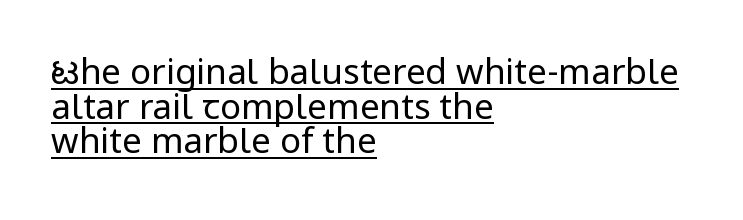
Each word holds together tightly as a unit, with standard inter-letter gaps. Where is the straight margin? On the left. To sum up the face: it is a sans, with no serifs. This sample has the flowing, uneven cadence of proportional lettering.
